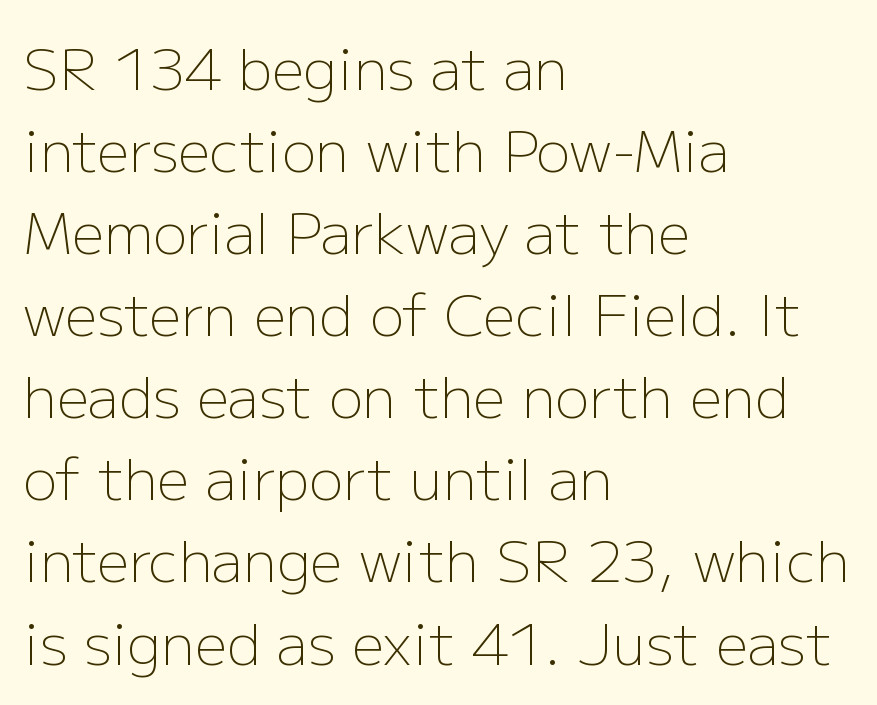
The image shows 57 px light sans-serif type, upright; set left-aligned, normal line spacing (1.44x), normal letter spacing, not underlined; low stroke contrast and a medium x-height.
